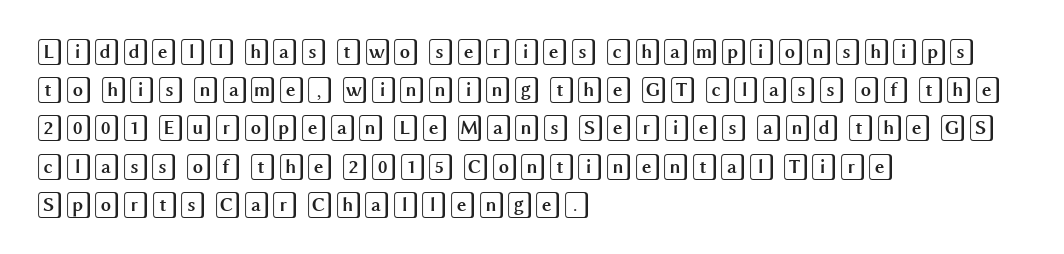
Glance below the letters and you will spot only blank space. Interline gaps are of average width in this sample. The type sits square on the baseline with zero lean. The text block is weighted toward the left margin, trailing off unevenly rightward. These lines keep a tight, regular rhythm from letter to letter.
